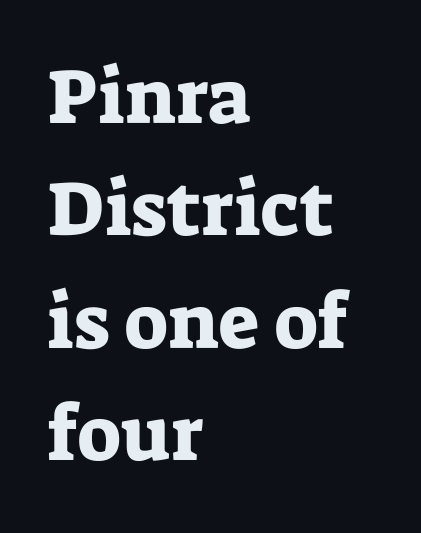
Q: Is the text italic (slanted)? A: No, it is upright.
Q: Is the typeface a serif or a sans-serif typeface? A: Serif.
Q: Is the text underlined? A: No.
Q: How is the paragraph aligned? A: Left-aligned.
Q: Is the spacing between letters normal or unusually wide? A: Normal.
Q: Is the spacing between lines tight, normal or loose? A: Normal.
Q: Width (condensed, normal, or wide)? A: Normal.
Q: Stroke contrast? A: Low.
Q: x-height? A: Medium.
Q: Monospaced? A: No.
